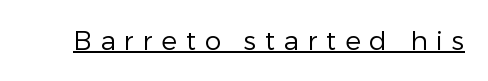
Q: Is the text bold? A: No.
Q: Is the text italic (slanted)? A: No, it is upright.
Q: Is the text underlined? A: Yes.
Q: Is the spacing between letters normal or unusually wide? A: Unusually wide.
